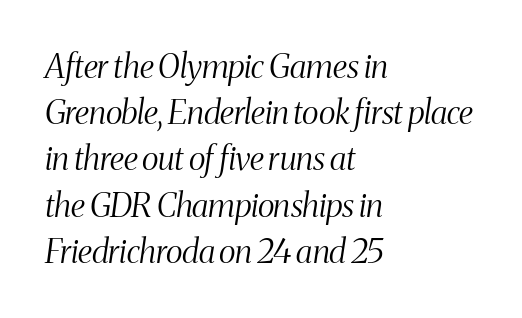
The space directly below the letters is spotless. What kind of face is this? One with serifs. Which margin do the lines hug? The left one — the right edge is uneven. Whoever set this chose a conventional vertical rhythm. The specimen reads as italic at a glance. Varying glyph widths throughout — classic text-font behaviour.
